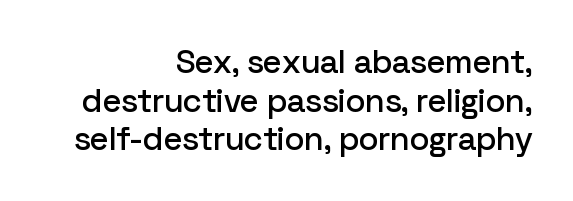
Q: Is the text italic (slanted)? A: No, it is upright.
Q: Is the typeface a serif or a sans-serif typeface? A: Sans-serif.
Q: Is the text underlined? A: No.
Q: How is the paragraph aligned? A: Right-aligned.
Q: Is the spacing between letters normal or unusually wide? A: Normal.
Q: Width (condensed, normal, or wide)? A: Normal.
Q: Stroke contrast? A: Low.
Q: x-height? A: Medium.
Q: Monospaced? A: No.
